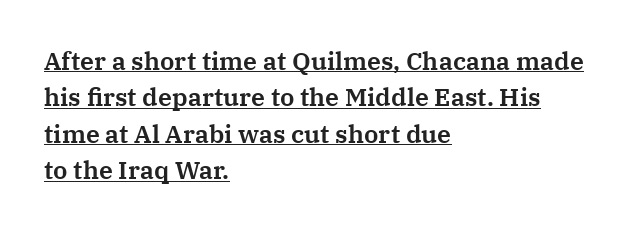
Q: Is the text italic (slanted)? A: No, it is upright.
Q: Is the text underlined? A: Yes.
Q: How is the paragraph aligned? A: Left-aligned.
Q: Is the spacing between letters normal or unusually wide? A: Normal.
Q: Is the spacing between lines tight, normal or loose? A: Normal.
